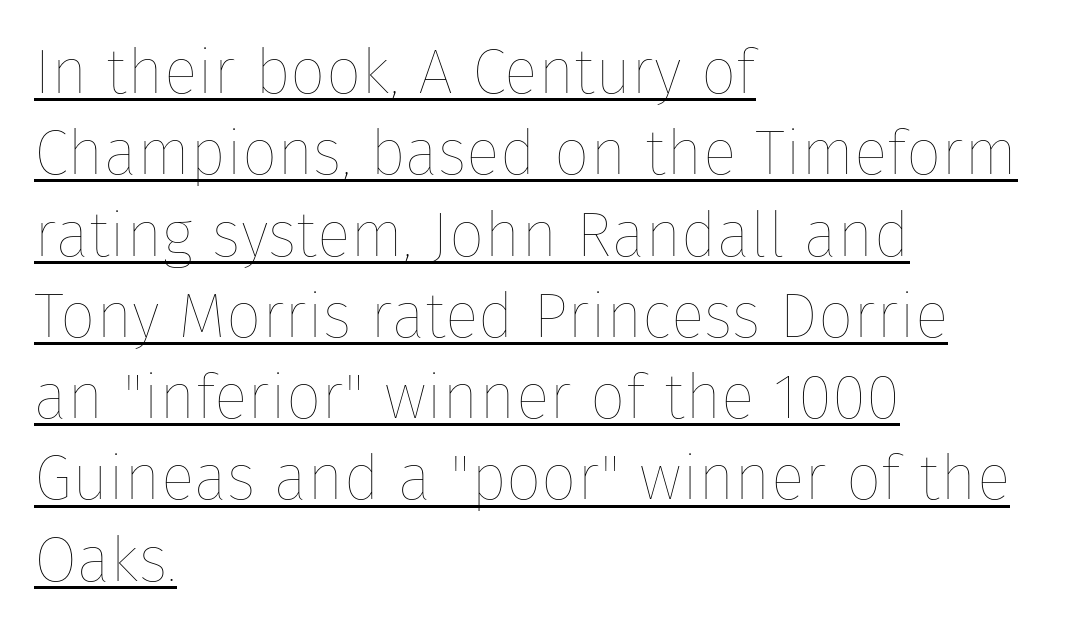
{"italic": "no", "bold": "no", "weight": "thin", "width": "normal", "stroke_contrast": "low", "x_height": "medium", "monospaced": "no", "underline": "yes", "align": "left", "line_spacing": "normal", "line_spacing_ratio": 1.29, "letter_spacing": "normal", "letter_spacing_em": 0.0, "glyph_px": 63}
